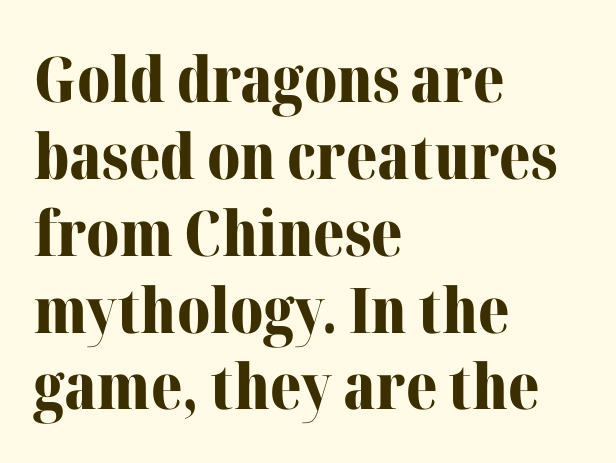
You'd pick this weight for a headline — it's a proper bold. Is this a fixed-width face? No — the glyphs have proportional, varying widths. Italic: no, the glyphs are upright roman. Has an underline been added? It has not.
